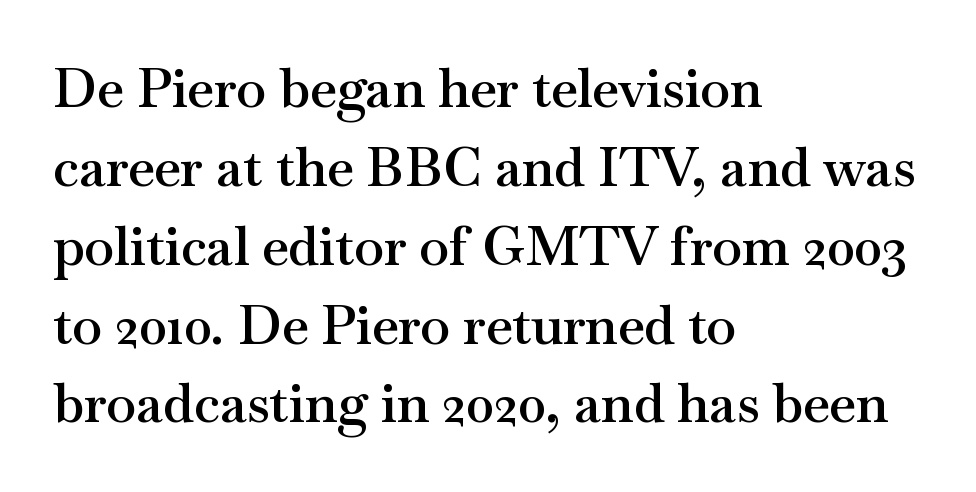
Designer's note — italics off, roman on. The passage shown is semibold, sitting just below true bold. Normally led — the rows are evenly, conventionally spaced. The paragraph has a hard left edge and a soft right edge.
